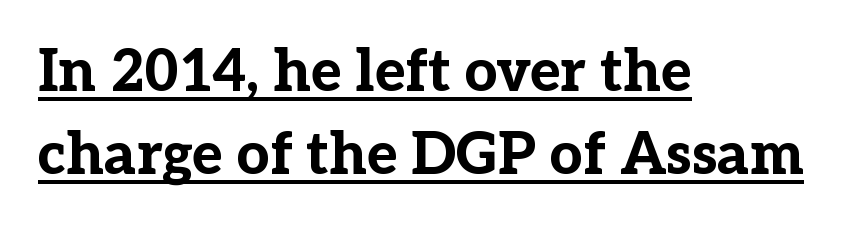
{"serif": "yes", "italic": "no", "bold": "yes", "weight": "bold", "width": "normal", "stroke_contrast": "low", "x_height": "medium", "monospaced": "no", "underline": "yes", "align": "left", "line_spacing": "normal", "line_spacing_ratio": 1.43, "letter_spacing": "normal", "letter_spacing_em": 0.0, "glyph_px": 58}
